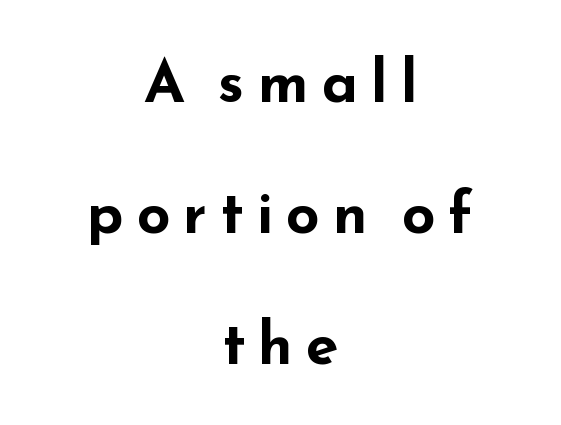
The image shows 59 px bold, wide sans-serif type, upright; set centered, loose line spacing (2.22x), unusually wide letter spacing (+0.22 em), not underlined; low stroke contrast and a small x-height.
